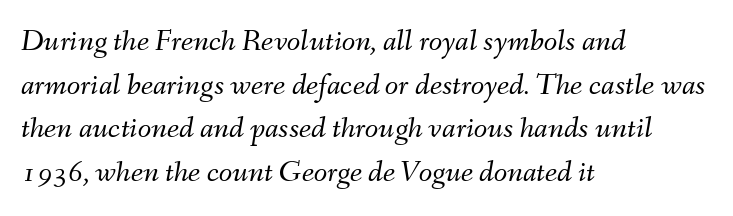
Bold? No — there's no thickening of the strokes. Line starts are locked; line ends wander. Whoever set this chose a conventional vertical rhythm. Notice how the stems are inclined rather than vertical — that's the hallmark of italics. Here the glyphs are tracked normally, forming tight word shapes. Is this a fixed-width face? No — the glyphs have proportional, varying widths.
